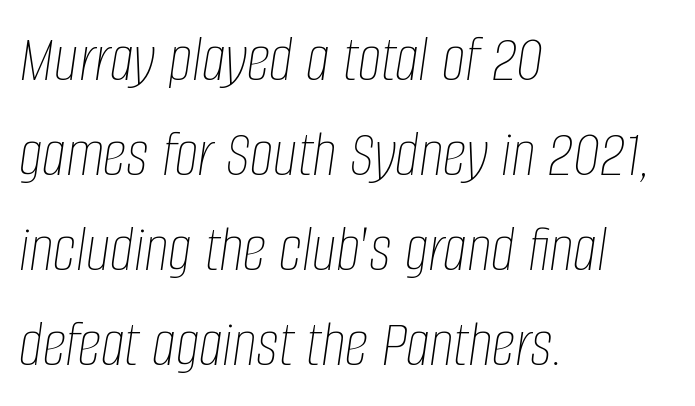
The image shows 67 px thin, condensed type, italic (leaning right); set left-aligned, normal line spacing (1.42x), normal letter spacing, not underlined; low stroke contrast and a large x-height.
